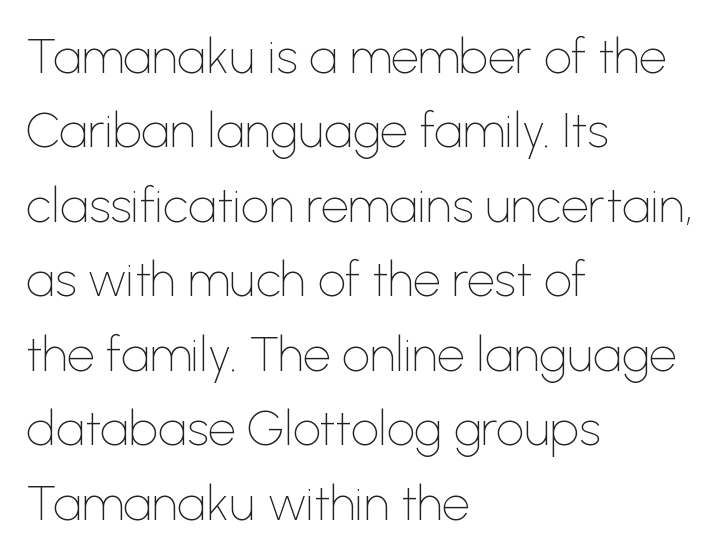
Rows of type keep a routine distance in the vertical direction. A typesetter would mark this as roman, not italic. Proportional: the letters do not fall into vertical columns. Each row of text sits above clean, open space. Typographically, this falls in the sans-serif category. Notice how the passage keeps a crisp vertical edge on the left only.
